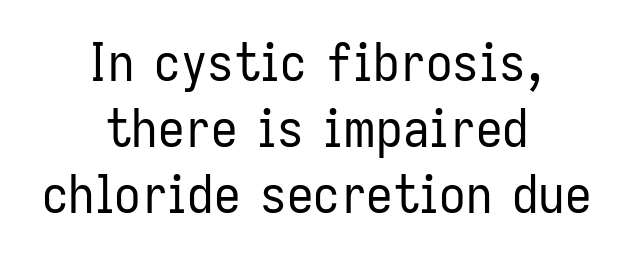
A bare baseline throughout the passage. Characters remain perfectly vertical along every line. This sample has the flowing, uneven cadence of proportional lettering. Casual observation: everything's sitting right in the middle. This sample uses plain, unmodified letter spacing.
